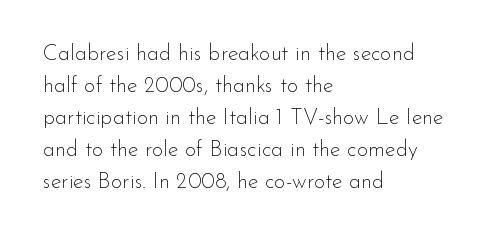
Q: Is the text bold? A: No.
Q: Is the text italic (slanted)? A: No, it is upright.
Q: Is the text underlined? A: No.
Q: How is the paragraph aligned? A: Left-aligned.
Q: Is the spacing between letters normal or unusually wide? A: Normal.
Q: Is the spacing between lines tight, normal or loose? A: Normal.
